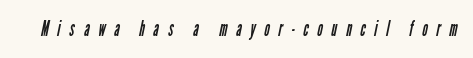
Q: Is the text bold? A: No.
Q: Is the text underlined? A: No.
Q: Is the spacing between letters normal or unusually wide? A: Unusually wide.
